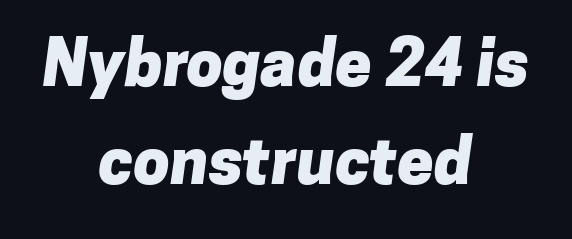
{"serif": "no", "bold": "yes", "weight": "heavy", "width": "normal", "stroke_contrast": "low", "x_height": "medium", "monospaced": "no", "underline": "no", "align": "center", "line_spacing": "normal", "line_spacing_ratio": 1.51, "letter_spacing": "normal", "letter_spacing_em": 0.0, "glyph_px": 65}
